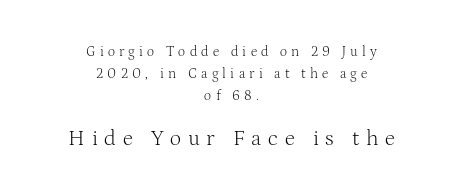
Q: Is the text bold? A: No.
Q: Is the text italic (slanted)? A: No, it is upright.
Q: Is the text underlined? A: No.
Q: How is the paragraph aligned? A: Centered.
Q: Is the spacing between letters normal or unusually wide? A: Unusually wide.
Q: Is the spacing between lines tight, normal or loose? A: Normal.
Q: Which block of text is set in a larger size, the first (top) or the second (bottom)? A: The second (bottom) one.
